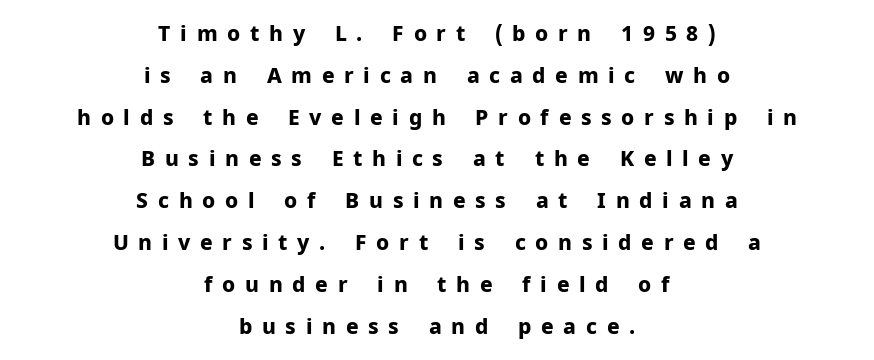
{"italic": "no", "bold": "yes", "underline": "no", "align": "center", "line_spacing": "loose", "line_spacing_ratio": 1.99, "letter_spacing": "wide", "letter_spacing_em": 0.46, "glyph_px": 21}
